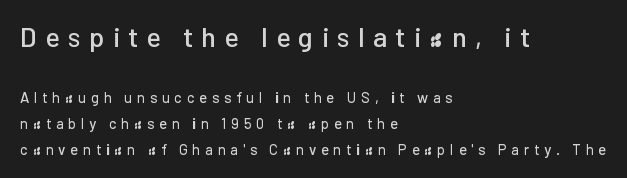
Q: Is the text italic (slanted)? A: No, it is upright.
Q: Is the text underlined? A: No.
Q: How is the paragraph aligned? A: Left-aligned.
Q: Is the spacing between letters normal or unusually wide? A: Unusually wide.
Q: Which block of text is set in a larger size, the first (top) or the second (bottom)? A: The first (top) one.
